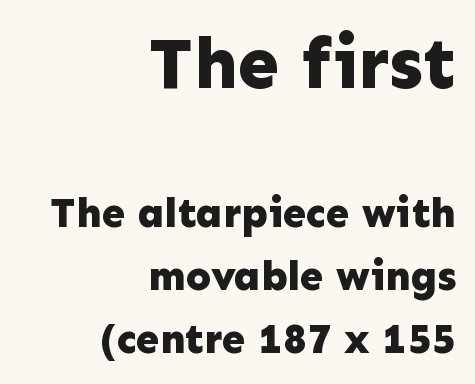
Q: Is the text bold? A: Yes.
Q: Is the text italic (slanted)? A: No, it is upright.
Q: Is the typeface a serif or a sans-serif typeface? A: Sans-serif.
Q: Is the text underlined? A: No.
Q: How is the paragraph aligned? A: Right-aligned.
Q: Is the spacing between letters normal or unusually wide? A: Normal.
Q: Is the spacing between lines tight, normal or loose? A: Normal.
Q: Which block of text is set in a larger size, the first (top) or the second (bottom)? A: The first (top) one.
Q: Width (condensed, normal, or wide)? A: Normal.
Q: Stroke contrast? A: Low.
Q: x-height? A: Medium.
Q: Monospaced? A: No.
